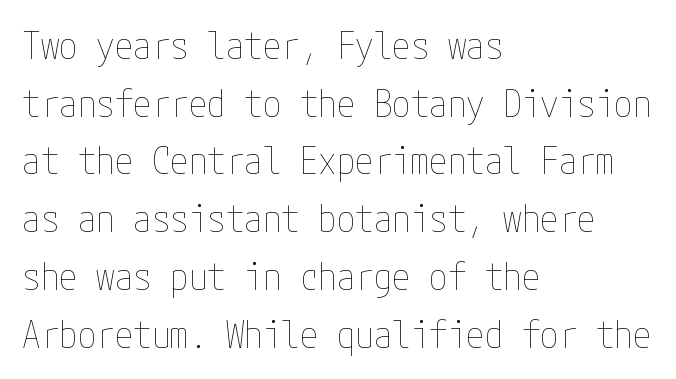
{"italic": "no", "bold": "no", "weight": "thin", "width": "condensed", "stroke_contrast": "low", "x_height": "medium", "underline": "no", "align": "left", "line_spacing": "normal", "line_spacing_ratio": 1.56, "letter_spacing": "normal", "letter_spacing_em": 0.0, "glyph_px": 37}
